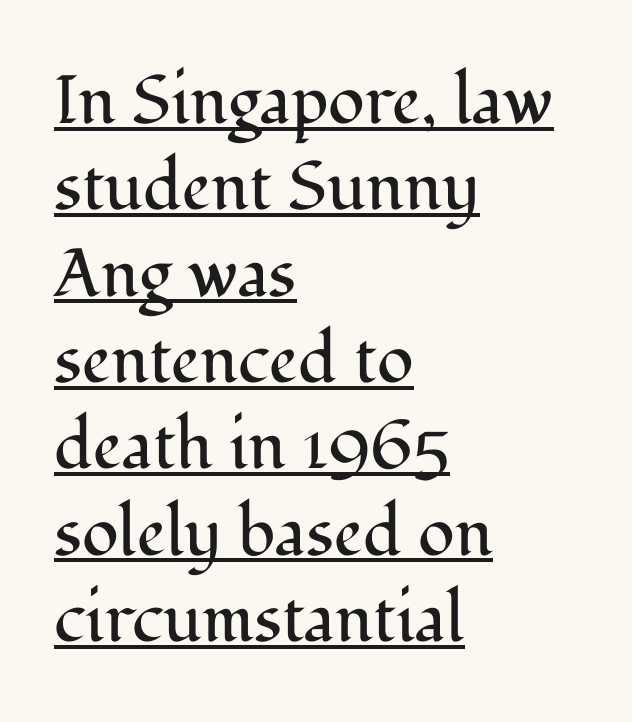
The image shows 68 px regular-weight serif type, upright; set left-aligned, normal line spacing (1.27x), normal letter spacing, underlined; medium stroke contrast and a medium x-height.
